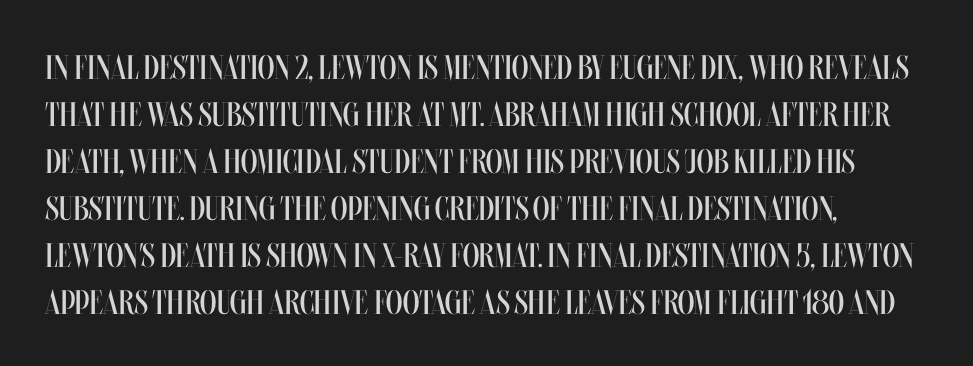
Q: Is the text bold? A: No.
Q: Is the text italic (slanted)? A: No, it is upright.
Q: Is the text underlined? A: No.
Q: How is the paragraph aligned? A: Left-aligned.
Q: Is the spacing between letters normal or unusually wide? A: Normal.
Q: Is the spacing between lines tight, normal or loose? A: Normal.
Q: Width (condensed, normal, or wide)? A: Condensed.
Q: Stroke contrast? A: Medium.
Q: x-height? A: Large.
Q: Monospaced? A: No.
